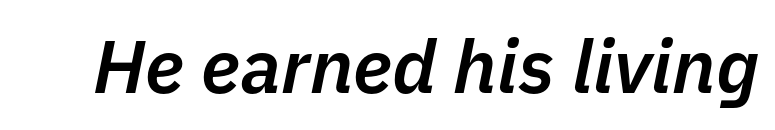
Q: Is the text bold? A: Semi-bold.
Q: Is the text italic (slanted)? A: Yes, it leans right by about 11 degrees.
Q: Is the text underlined? A: No.
Q: Is the spacing between letters normal or unusually wide? A: Normal.
Q: Width (condensed, normal, or wide)? A: Normal.
Q: Stroke contrast? A: Low.
Q: x-height? A: Medium.
Q: Monospaced? A: No.
